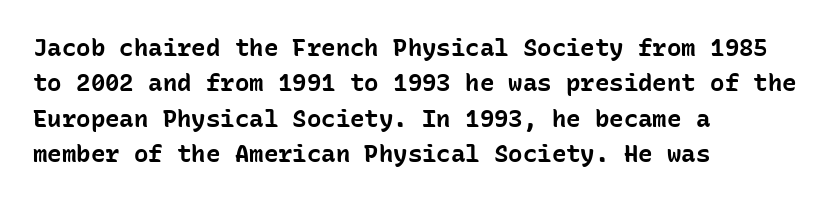
Q: Is the text bold? A: Yes.
Q: Is the text italic (slanted)? A: No, it is upright.
Q: Is the text underlined? A: No.
Q: How is the paragraph aligned? A: Left-aligned.
Q: Is the spacing between letters normal or unusually wide? A: Normal.
Q: Is the spacing between lines tight, normal or loose? A: Normal.
